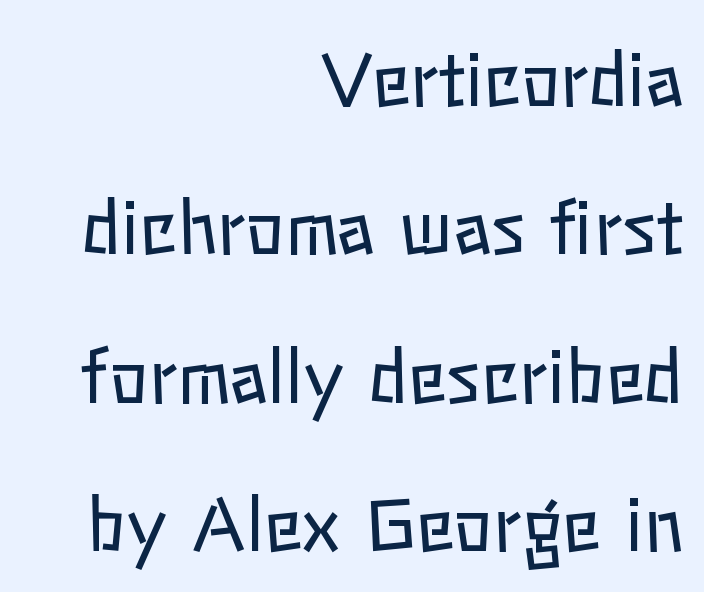
The image shows 72 px regular-weight type, upright; set right-aligned, loose line spacing (2.06x), normal letter spacing, not underlined; low stroke contrast and a medium x-height.
